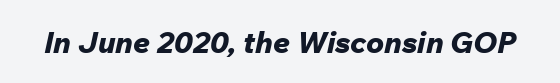
Q: Is the text bold? A: Yes.
Q: Is the text italic (slanted)? A: Yes, it leans right by about 12 degrees.
Q: Is the text underlined? A: No.
Q: Is the spacing between letters normal or unusually wide? A: Normal.
Q: Width (condensed, normal, or wide)? A: Normal.
Q: Stroke contrast? A: Low.
Q: x-height? A: Medium.
Q: Monospaced? A: No.
